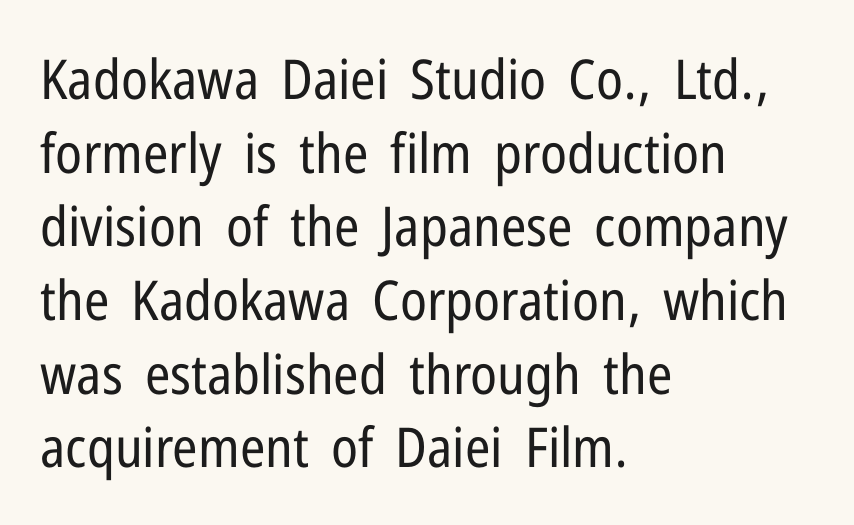
The image shows 55 px regular-weight, condensed sans-serif type, upright; set left-aligned, normal line spacing (1.34x), normal letter spacing, not underlined; low stroke contrast and a medium x-height.
